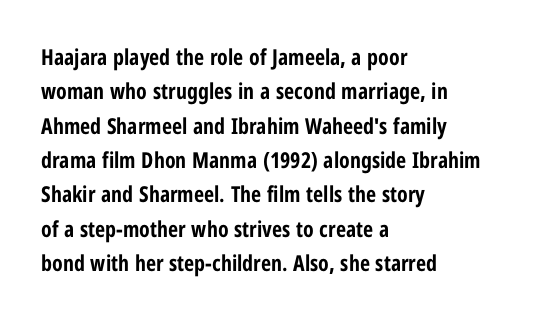
Q: Is the text bold? A: Yes.
Q: Is the text italic (slanted)? A: No, it is upright.
Q: Is the text underlined? A: No.
Q: How is the paragraph aligned? A: Left-aligned.
Q: Is the spacing between letters normal or unusually wide? A: Normal.
Q: Is the spacing between lines tight, normal or loose? A: Normal.
